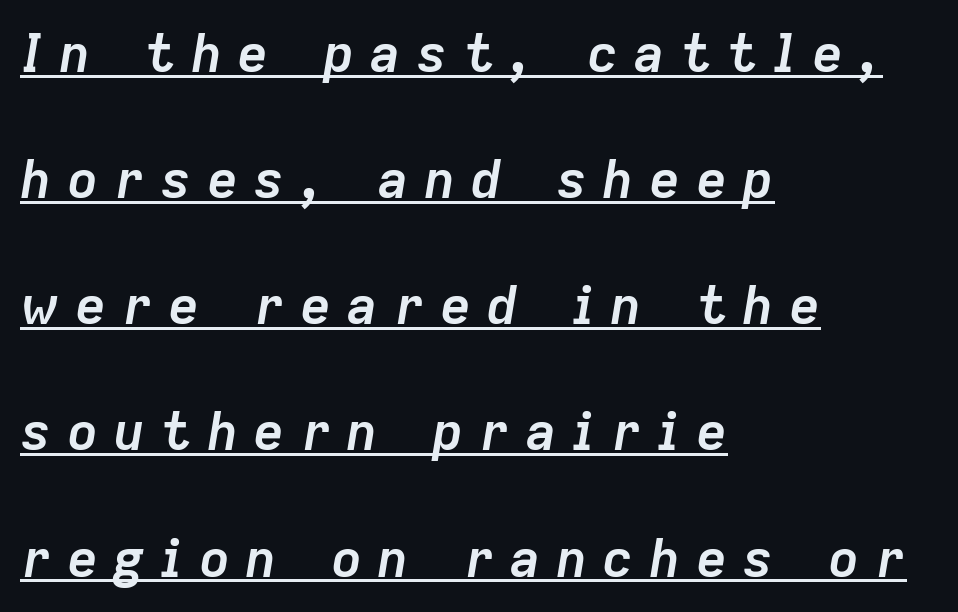
The font is running at its bold setting. An italicized treatment has been applied to the whole sample. The leading is generous, giving the passage an open texture. The paragraph has a hard left edge and a soft right edge. The string is rendered with underlining switched on.
